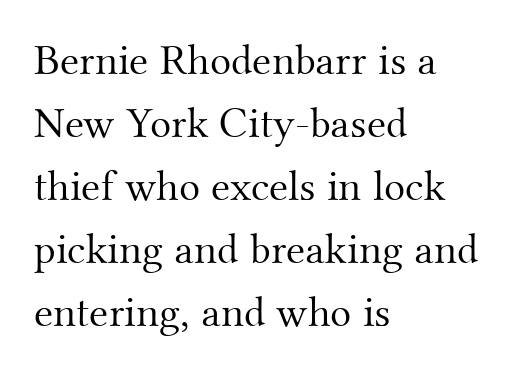
The lines in this sample share a left origin and differ only in where they stop. This sample has the flowing, uneven cadence of proportional lettering. Yep, those are serifs on the letters. A quiet, ordinary-to-light weight characterises the typeface.
